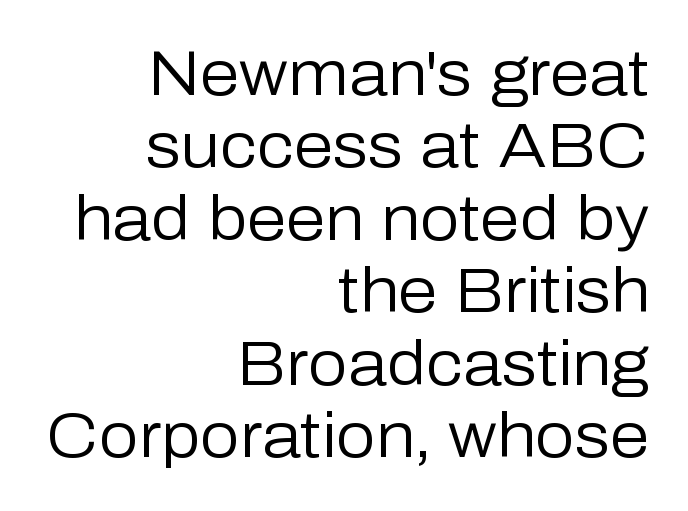
Lines of text with bare space underneath. Think standard paragraph weight, or any step lighter than that. Regarding leading, the lines here are crowded together. No feet cap the strokes, marking this as sans-serif type.
